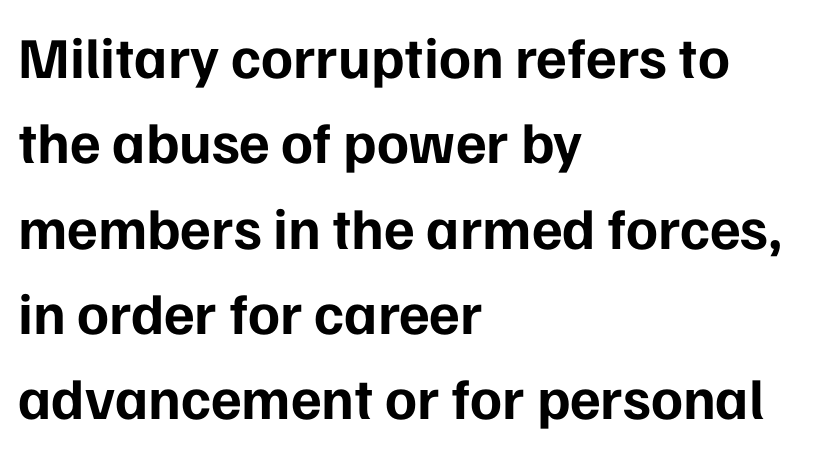
The image shows 58 px bold sans-serif type, upright; set left-aligned, normal line spacing (1.47x), normal letter spacing, not underlined; low stroke contrast and a medium x-height.
